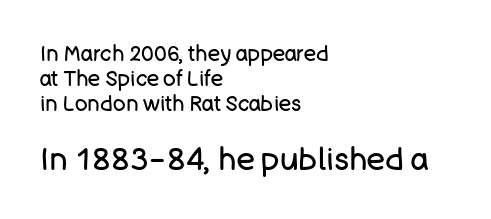
{"serif": "no", "italic": "no", "bold": "no", "weight": "regular", "width": "normal", "stroke_contrast": "low", "x_height": "large", "monospaced": "no", "underline": "no", "align": "left", "line_spacing_ratio": 1.18, "letter_spacing": "normal", "letter_spacing_em": 0.0, "larger_block": "second", "size_ratio": 1.48, "glyph_px": 31}
